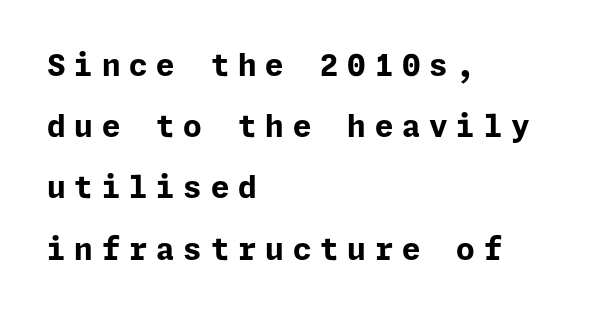
The image shows 30 px bold sans-serif type, upright; set left-aligned, loose line spacing (2.04x), unusually wide letter spacing (+0.29 em), not underlined; low stroke contrast and a medium x-height.
